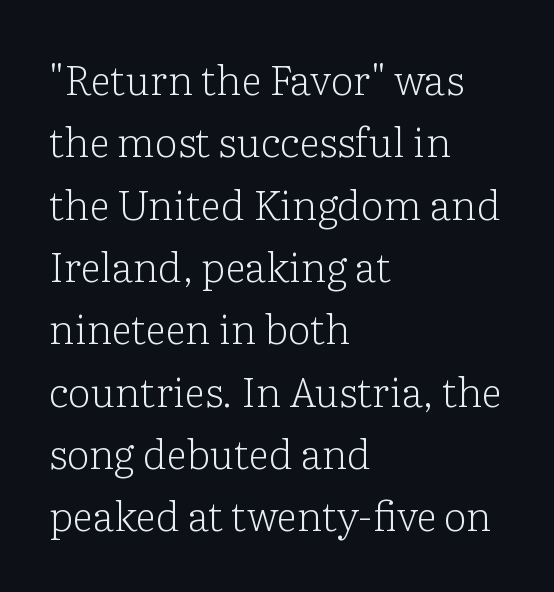
Q: Is the text bold? A: No.
Q: Is the text italic (slanted)? A: No, it is upright.
Q: Is the typeface a serif or a sans-serif typeface? A: Serif.
Q: Is the text underlined? A: No.
Q: How is the paragraph aligned? A: Left-aligned.
Q: Is the spacing between letters normal or unusually wide? A: Normal.
Q: Is the spacing between lines tight, normal or loose? A: Normal.
Q: Width (condensed, normal, or wide)? A: Normal.
Q: Stroke contrast? A: Low.
Q: x-height? A: Medium.
Q: Monospaced? A: No.
